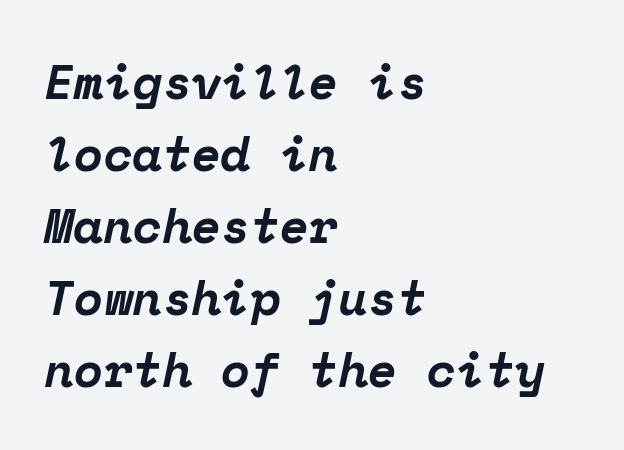
Beneath every word, the page is bare. The rendering uses a moderate line-height, typical for paragraphs. Italic: yes, the glyphs are oblique. This is heavy type, rendered in bold.
